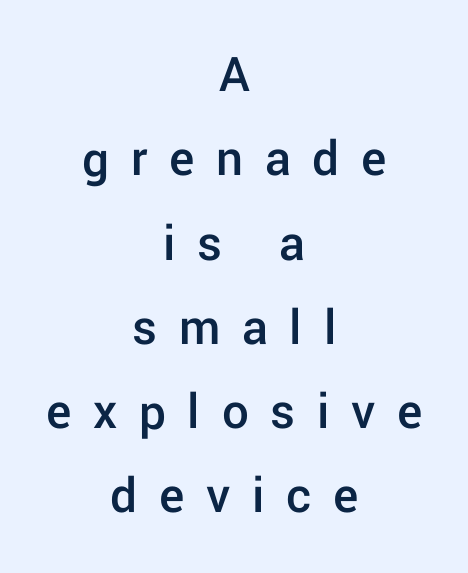
The image shows 53 px semibold sans-serif type, upright; set centered, normal line spacing (1.59x), unusually wide letter spacing (+0.41 em), not underlined; low stroke contrast and a medium x-height.
